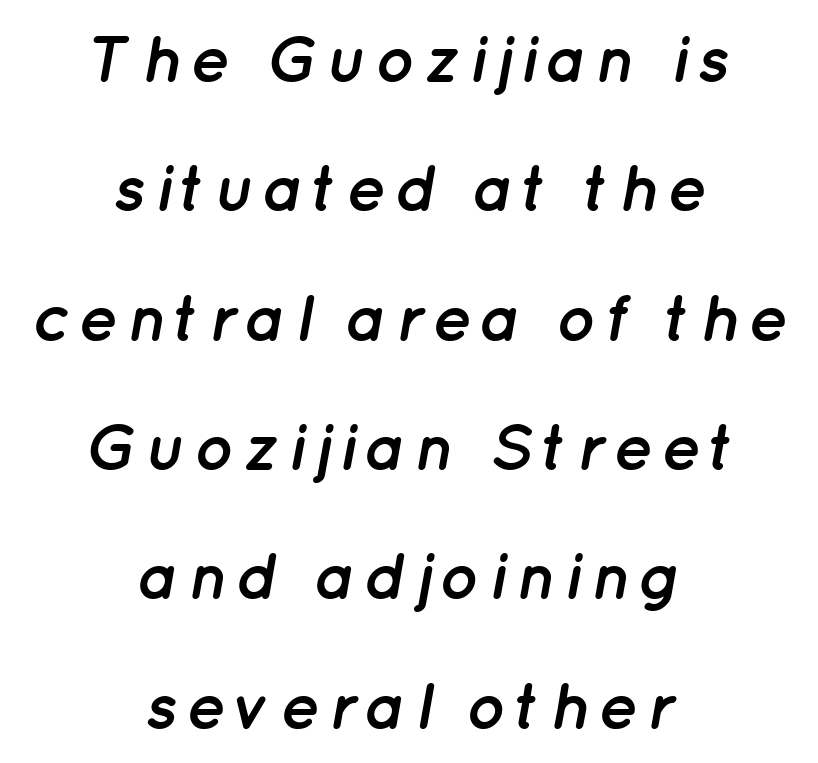
The image shows 66 px semibold type, italic (leaning right); set centered, loose line spacing (1.96x), not underlined; low stroke contrast and a medium x-height.
